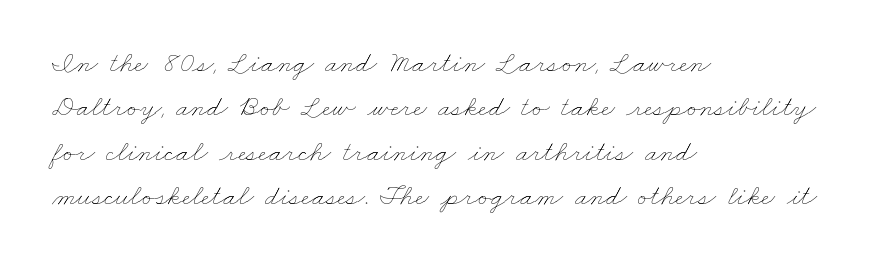
Q: Is the text bold? A: No.
Q: Is the text underlined? A: No.
Q: How is the paragraph aligned? A: Left-aligned.
Q: Is the spacing between letters normal or unusually wide? A: Normal.
Q: Is the spacing between lines tight, normal or loose? A: Normal.
Q: Width (condensed, normal, or wide)? A: Wide.
Q: Stroke contrast? A: Low.
Q: x-height? A: Small.
Q: Monospaced? A: No.
